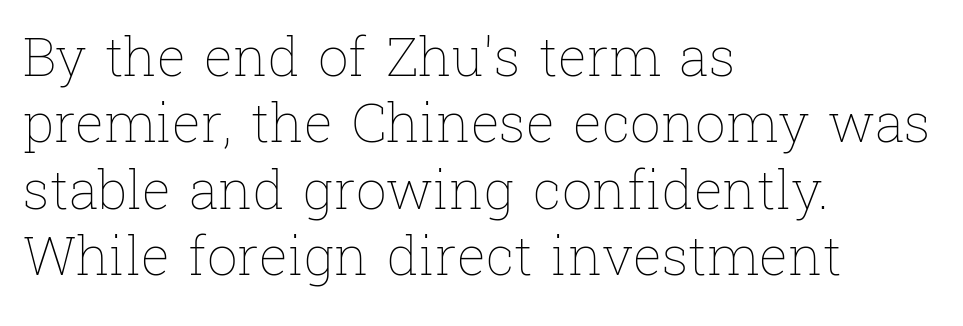
Q: Is the text bold? A: No.
Q: Is the text italic (slanted)? A: No, it is upright.
Q: Is the text underlined? A: No.
Q: How is the paragraph aligned? A: Left-aligned.
Q: Is the spacing between letters normal or unusually wide? A: Normal.
Q: Width (condensed, normal, or wide)? A: Normal.
Q: Stroke contrast? A: Low.
Q: x-height? A: Medium.
Q: Monospaced? A: No.
